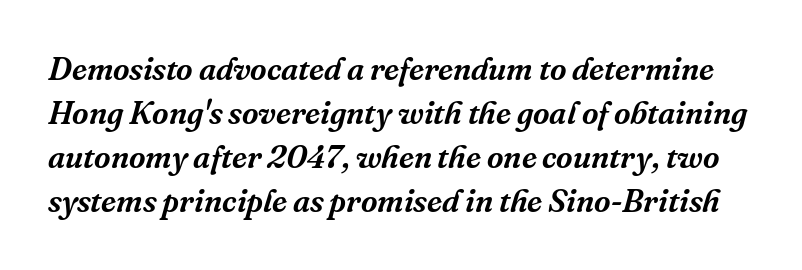
The image shows 32 px serif type, italic (leaning right); set normal line spacing (1.38x), normal letter spacing, not underlined; medium stroke contrast and a medium x-height.
